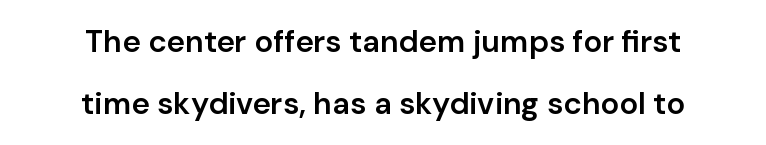
The passage shown has conventional tracking throughout. This sample uses an upright cut, with every glyph sitting square on the baseline. Which margin do the lines hug? Neither — every line sits in the middle. The face used here is proportionally spaced, like ordinary book or web type. On the weight axis this lands at semibold, roughly 600. Descenders hang freely into open space.
